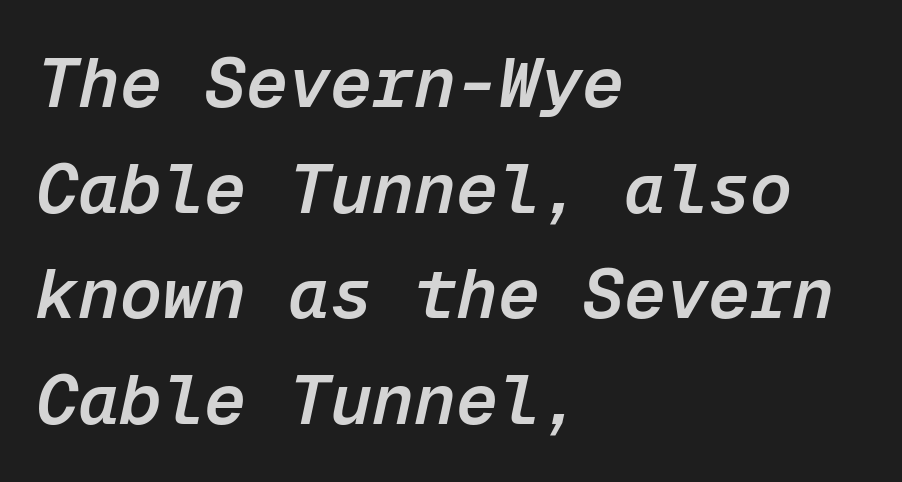
Type without underlining. In terms of leading, this rendering sits right in the middle. The paragraph shown leans on its left margin. There is no visible air inserted between adjacent glyphs. Characters are canted at an angle relative to the baseline's perpendicular. The strokes are fattened partway — semibold, not bold.
